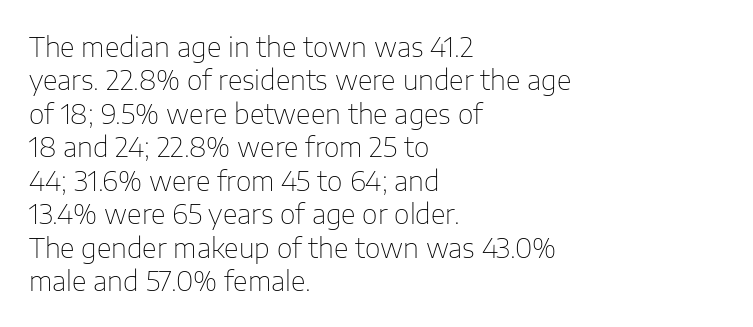
No letter is thick-stroked: the sample isn't bold. This rendering leaves character spacing at its baseline value. A bare baseline throughout the passage. Line beginnings align vertically; line endings do not. This sample uses an upright cut, with every glyph sitting square on the baseline.
